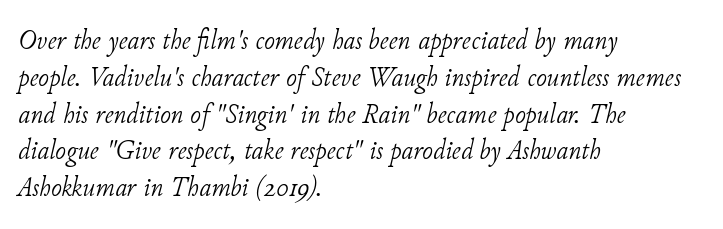
{"serif": "yes", "italic": "yes", "lean": "right", "slant_degrees": 11, "bold": "no", "weight": "light", "width": "normal", "stroke_contrast": "low", "x_height": "small", "monospaced": "no", "underline": "no", "align": "left", "line_spacing": "normal", "line_spacing_ratio": 1.27, "letter_spacing": "normal", "letter_spacing_em": 0.0, "glyph_px": 29}
